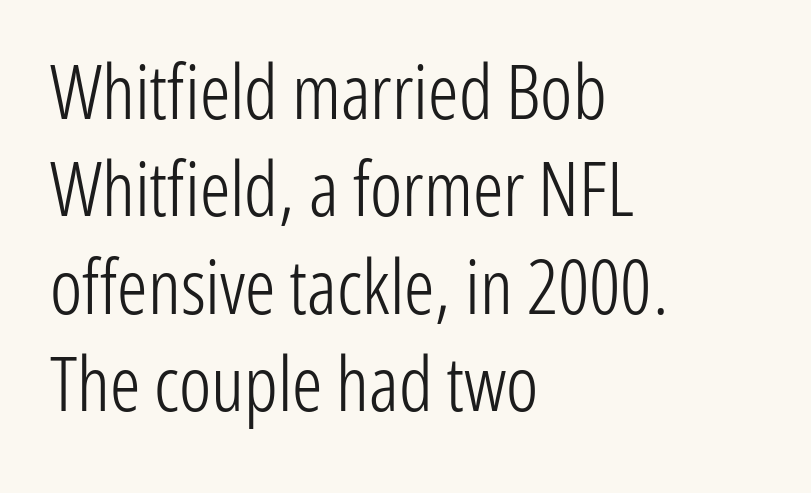
{"serif": "no", "italic": "no", "bold": "no", "weight": "light", "width": "condensed", "stroke_contrast": "low", "x_height": "medium", "monospaced": "no", "underline": "no", "align": "left", "line_spacing": "normal", "line_spacing_ratio": 1.28, "letter_spacing": "normal", "letter_spacing_em": 0.0, "glyph_px": 76}
